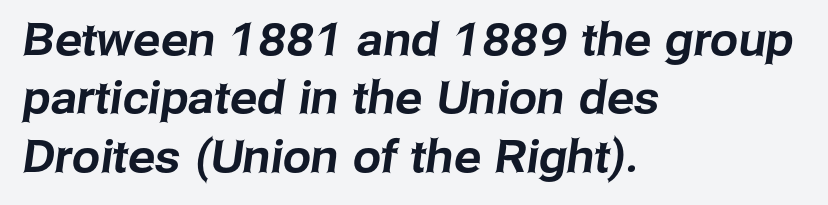
Q: Is the typeface a serif or a sans-serif typeface? A: Sans-serif.
Q: Is the text underlined? A: No.
Q: How is the paragraph aligned? A: Left-aligned.
Q: Is the spacing between letters normal or unusually wide? A: Normal.
Q: Is the spacing between lines tight, normal or loose? A: Normal.
Q: Width (condensed, normal, or wide)? A: Normal.
Q: Stroke contrast? A: Low.
Q: x-height? A: Medium.
Q: Monospaced? A: No.
